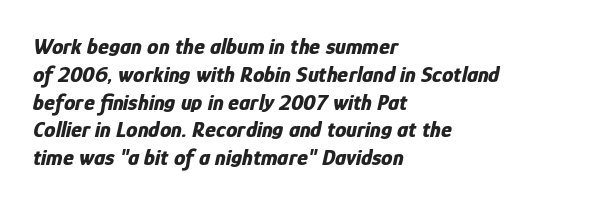
{"italic": "yes", "lean": "right", "slant_degrees": 12, "bold": "yes", "underline": "no", "align": "left", "line_spacing_ratio": 1.21, "letter_spacing": "normal", "letter_spacing_em": 0.0, "glyph_px": 23}
